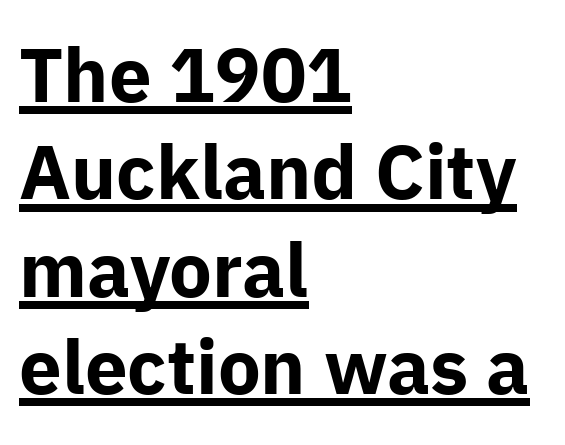
The image shows 76 px bold sans-serif type, upright; set left-aligned, normal line spacing (1.28x), normal letter spacing, underlined; low stroke contrast and a medium x-height.
